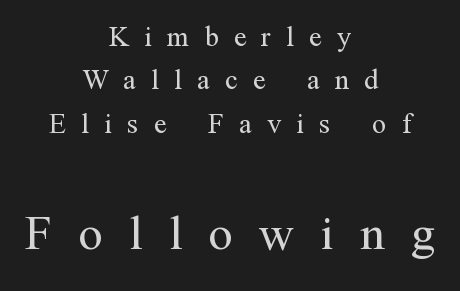
Q: Is the text bold? A: No.
Q: Is the text italic (slanted)? A: No, it is upright.
Q: Is the typeface a serif or a sans-serif typeface? A: Serif.
Q: Is the text underlined? A: No.
Q: How is the paragraph aligned? A: Centered.
Q: Is the spacing between letters normal or unusually wide? A: Unusually wide.
Q: Which block of text is set in a larger size, the first (top) or the second (bottom)? A: The second (bottom) one.
Q: Width (condensed, normal, or wide)? A: Condensed.
Q: Stroke contrast? A: Medium.
Q: x-height? A: Medium.
Q: Monospaced? A: No.
